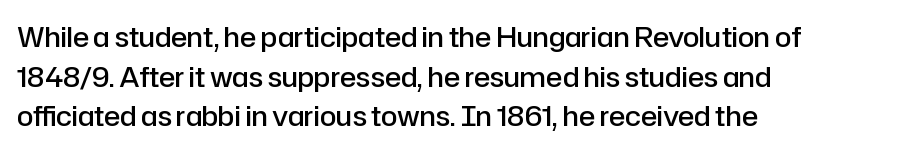
Observe the ordinary spacing: letters are neighbours, not strangers. The font's upright variant was chosen for this text. Letters rest on an invisible, unmarked baseline. The leading is moderate, giving the passage an even texture. The paragraph has a hard left edge and a soft right edge.
